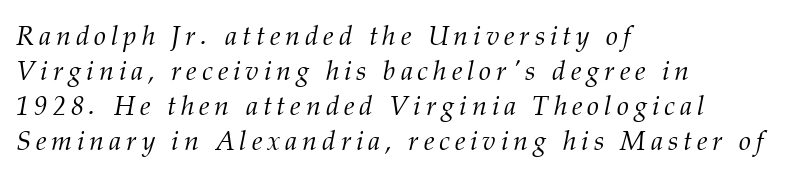
The image shows 27 px text type, italic (leaning right); set left-aligned, normal line spacing (1.3x), not underlined.
